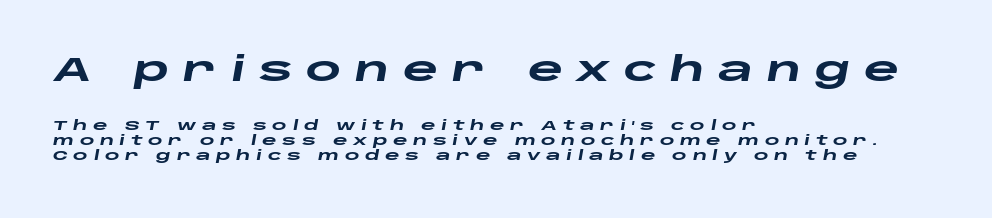
You'd pick this weight for a headline — it's a proper bold. Does the copy run flush right? No — it runs flush left. The face used here appears at its bigger size in the upper chunk. Think of a printed novel: that variable character pitch is what you see here.
